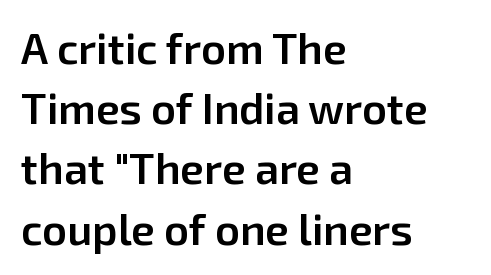
Q: Is the text bold? A: Semi-bold.
Q: Is the text italic (slanted)? A: No, it is upright.
Q: Is the typeface a serif or a sans-serif typeface? A: Sans-serif.
Q: Is the text underlined? A: No.
Q: How is the paragraph aligned? A: Left-aligned.
Q: Is the spacing between letters normal or unusually wide? A: Normal.
Q: Is the spacing between lines tight, normal or loose? A: Normal.
Q: Width (condensed, normal, or wide)? A: Normal.
Q: Stroke contrast? A: Low.
Q: x-height? A: Medium.
Q: Monospaced? A: No.
